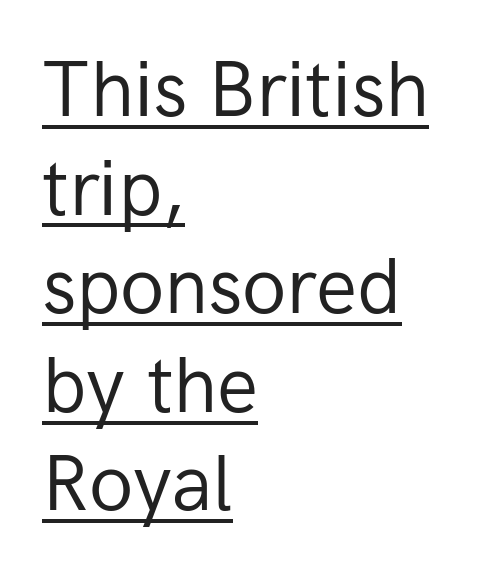
{"serif": "no", "italic": "no", "bold": "no", "weight": "regular", "width": "normal", "stroke_contrast": "low", "x_height": "medium", "monospaced": "no", "underline": "yes", "align": "left", "line_spacing": "normal", "line_spacing_ratio": 1.28, "letter_spacing": "normal", "letter_spacing_em": 0.0, "glyph_px": 77}
